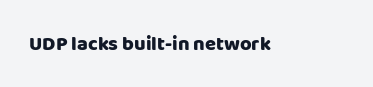
The image shows 20 px bold type, upright; set normal letter spacing, not underlined.
